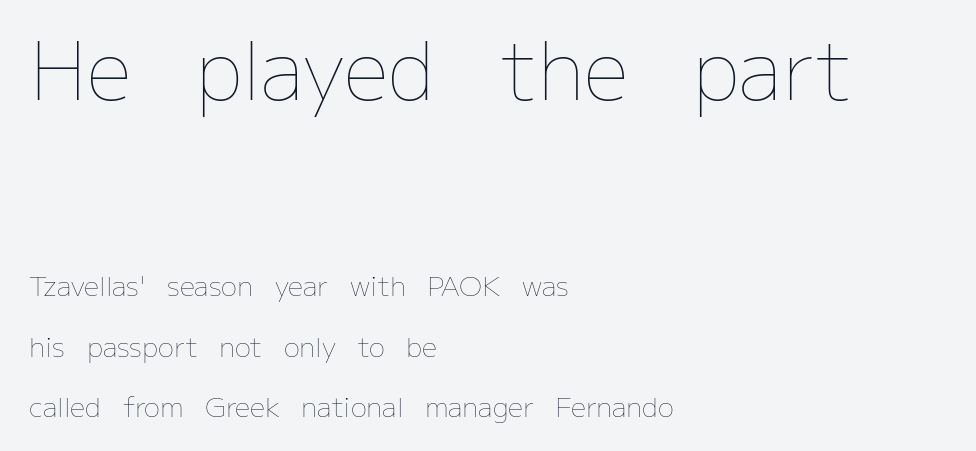
One-word summary of the alignment: left. The earlier block is typeset at a bigger size than the later block. Character widths vary here, with narrow letters taking less room than wide ones. This is roman type, the default non-slanted kind. The typeface has the unassuming heft of standard copy or less.
